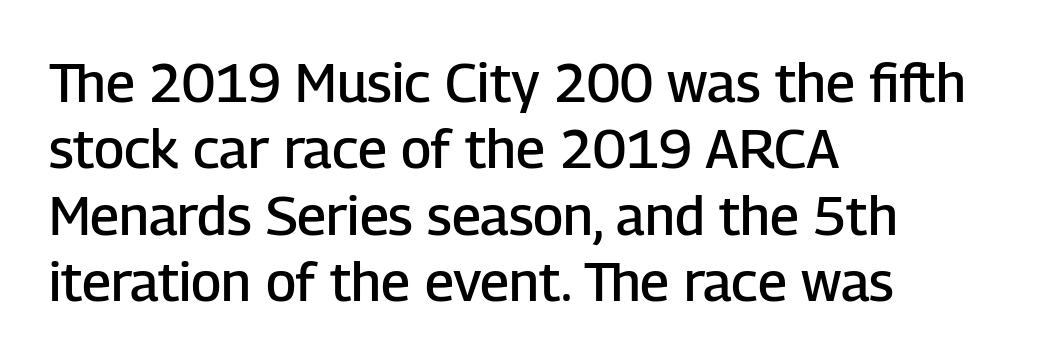
Q: Is the text bold? A: Semi-bold.
Q: Is the text italic (slanted)? A: No, it is upright.
Q: Is the typeface a serif or a sans-serif typeface? A: Sans-serif.
Q: Is the text underlined? A: No.
Q: How is the paragraph aligned? A: Left-aligned.
Q: Is the spacing between letters normal or unusually wide? A: Normal.
Q: Width (condensed, normal, or wide)? A: Normal.
Q: Stroke contrast? A: Low.
Q: x-height? A: Medium.
Q: Monospaced? A: No.
